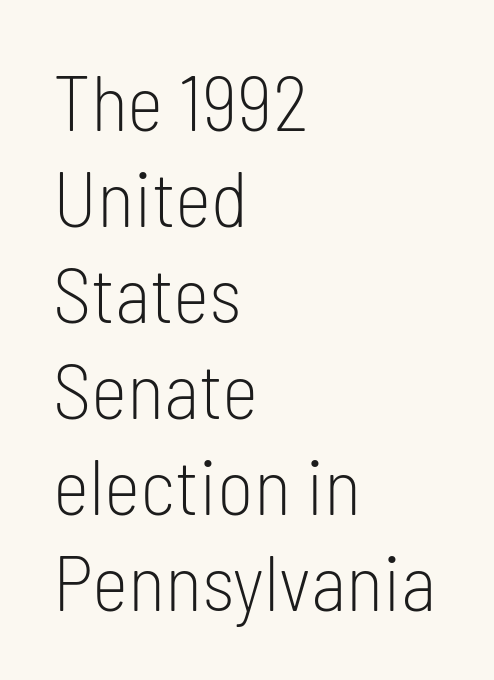
{"serif": "no", "italic": "no", "bold": "no", "weight": "light", "width": "condensed", "stroke_contrast": "low", "x_height": "medium", "monospaced": "no", "underline": "no", "align": "left", "line_spacing_ratio": 1.23, "letter_spacing": "normal", "letter_spacing_em": 0.0, "glyph_px": 78}
